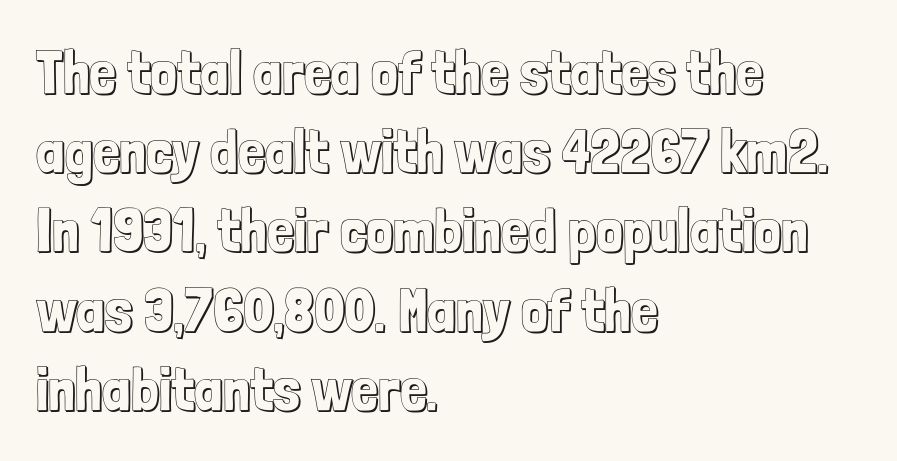
{"italic": "no", "width": "condensed", "x_height": "medium", "monospaced": "no", "underline": "no", "align": "left", "line_spacing": "normal", "line_spacing_ratio": 1.32, "letter_spacing": "normal", "letter_spacing_em": 0.0, "glyph_px": 60}
